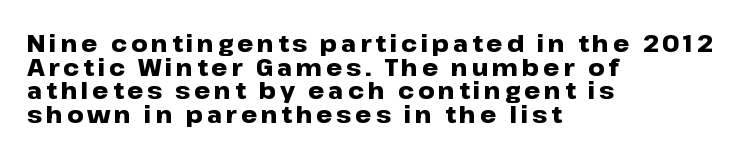
{"italic": "no", "bold": "yes", "underline": "no", "align": "left", "line_spacing": "tight", "line_spacing_ratio": 1.03, "glyph_px": 23}
